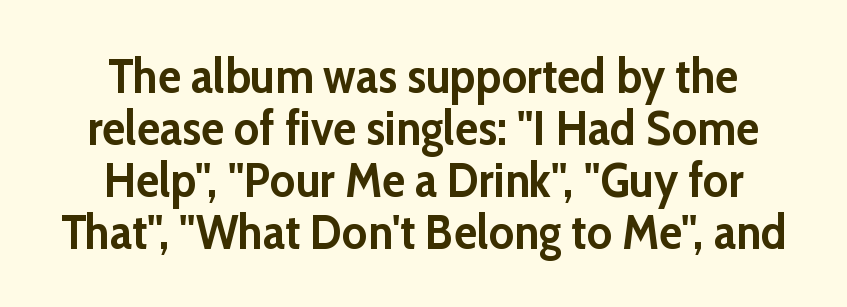
The image shows 48 px semibold sans-serif type, upright; set centered, tight line spacing (1.08x), normal letter spacing, not underlined; low stroke contrast and a medium x-height.
